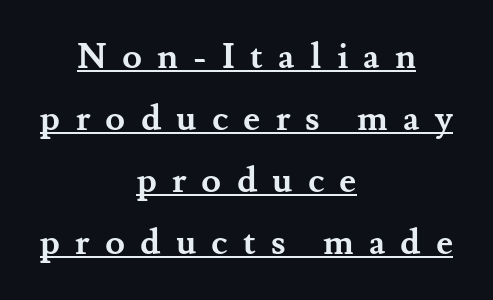
{"serif": "yes", "italic": "no", "bold": "yes", "weight": "semibold", "width": "normal", "stroke_contrast": "medium", "x_height": "small", "monospaced": "no", "underline": "yes", "align": "center", "line_spacing_ratio": 1.72, "letter_spacing": "wide", "letter_spacing_em": 0.42, "glyph_px": 36}
